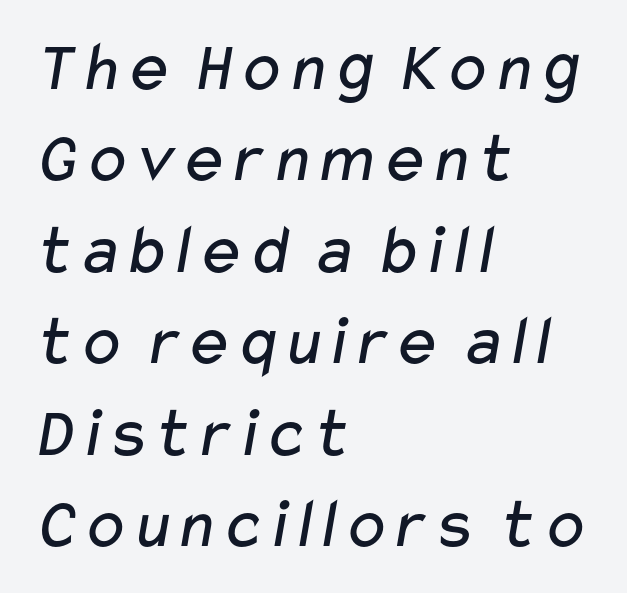
The image shows 72 px regular-weight, wide sans-serif type; set left-aligned, normal line spacing (1.27x), normal letter spacing, not underlined; low stroke contrast and a medium x-height.
